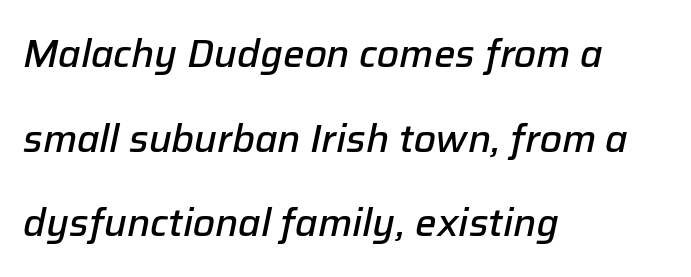
The letters advance in unequal steps, a hallmark of proportional type. Interline gaps are noticeably wide in this sample. The gap between lines stays unmarked. This rendering uses left alignment, leaving the right contour irregular. Caption: standard tracking, unaltered. Heft: intermediate — a semibold.
